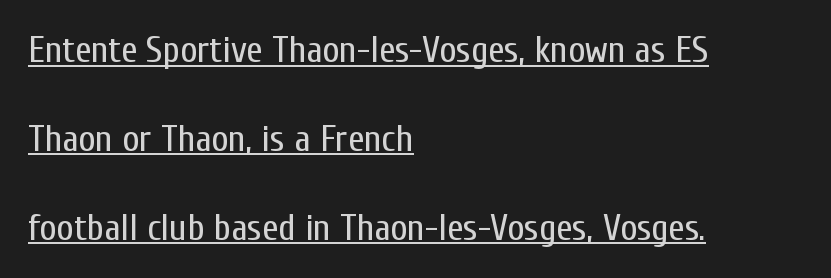
Q: Is the text bold? A: No.
Q: Is the text italic (slanted)? A: No, it is upright.
Q: Is the typeface a serif or a sans-serif typeface? A: Sans-serif.
Q: Is the text underlined? A: Yes.
Q: How is the paragraph aligned? A: Left-aligned.
Q: Is the spacing between letters normal or unusually wide? A: Normal.
Q: Is the spacing between lines tight, normal or loose? A: Loose.
Q: Width (condensed, normal, or wide)? A: Condensed.
Q: Stroke contrast? A: Low.
Q: x-height? A: Medium.
Q: Monospaced? A: No.
